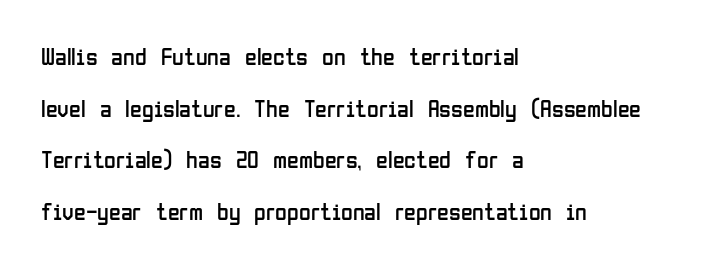
{"italic": "no", "bold": "no", "underline": "no", "align": "left", "line_spacing": "loose", "line_spacing_ratio": 2.15, "letter_spacing": "normal", "letter_spacing_em": 0.0, "glyph_px": 24}
